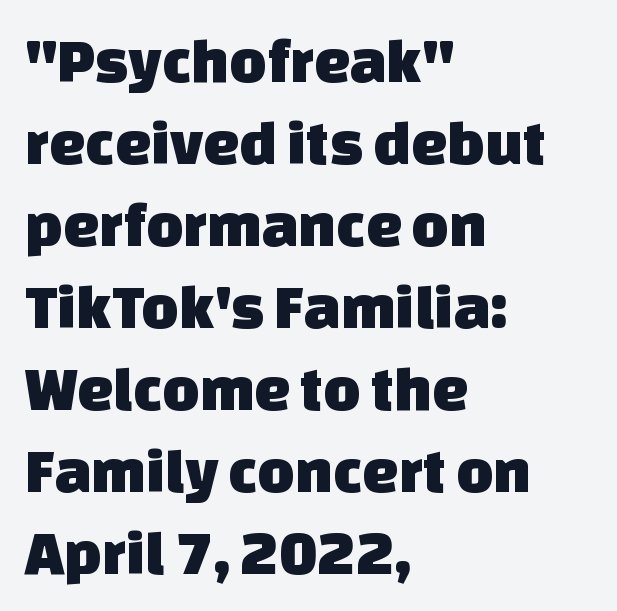
The image shows 64 px sans-serif type; set left-aligned, normal line spacing (1.28x), normal letter spacing, not underlined; low stroke contrast and a large x-height.
